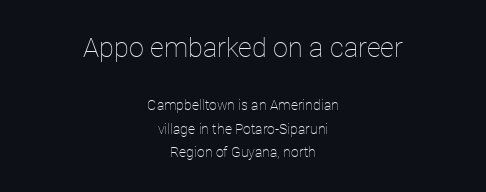
The image shows 27 px text type, upright; set centered, normal line spacing (1.66x), normal letter spacing, not underlined; the first (top) block is 1.93x larger.
